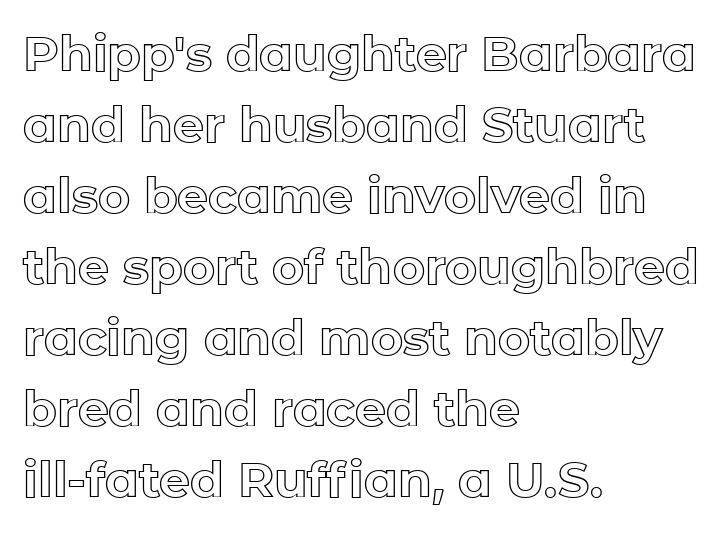
Evenly set lines give the paragraph a standard silhouette. When letters stand straight like this, we call the style roman or upright. Looks like regular typesetting: each glyph gets only the width it needs. The rendering keeps characters at their native spacing.
